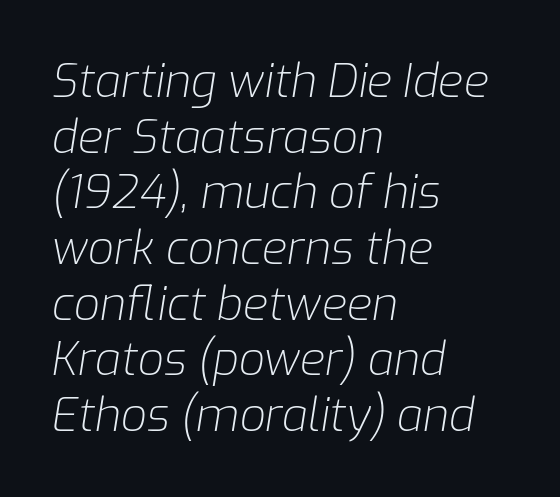
{"italic": "yes", "lean": "right", "slant_degrees": 9, "bold": "no", "weight": "light", "width": "normal", "stroke_contrast": "low", "x_height": "medium", "monospaced": "no", "underline": "no", "align": "left", "line_spacing_ratio": 1.21, "letter_spacing": "normal", "letter_spacing_em": 0.0, "glyph_px": 46}
